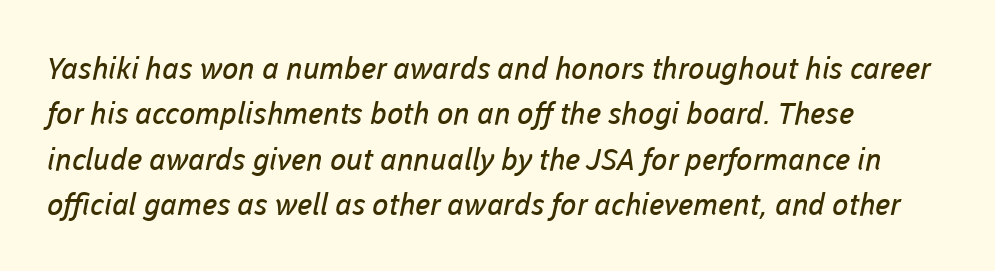
The image shows 30 px regular-weight sans-serif type; set left-aligned, normal line spacing (1.51x), normal letter spacing, not underlined; low stroke contrast and a medium x-height.
